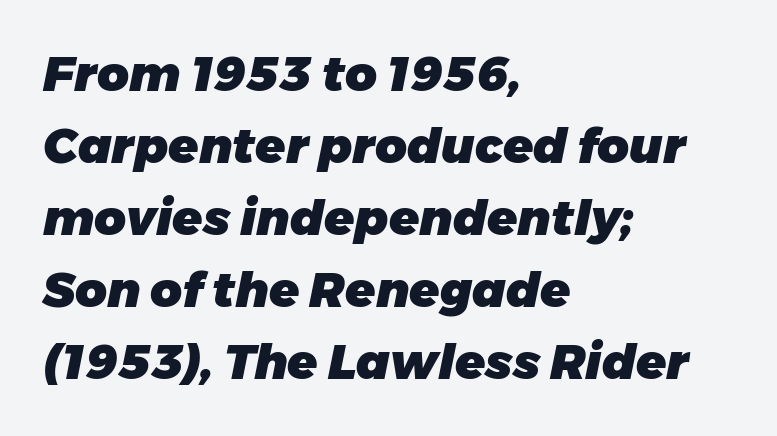
Q: Is the text bold? A: Yes.
Q: Is the text italic (slanted)? A: Yes, it leans right by about 11 degrees.
Q: Is the text underlined? A: No.
Q: How is the paragraph aligned? A: Left-aligned.
Q: Is the spacing between letters normal or unusually wide? A: Normal.
Q: Is the spacing between lines tight, normal or loose? A: Normal.
Q: Width (condensed, normal, or wide)? A: Normal.
Q: Stroke contrast? A: Low.
Q: x-height? A: Medium.
Q: Monospaced? A: No.
